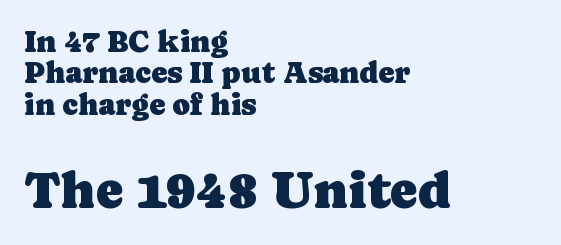
Q: Is the text italic (slanted)? A: No, it is upright.
Q: Is the typeface a serif or a sans-serif typeface? A: Serif.
Q: Is the text underlined? A: No.
Q: How is the paragraph aligned? A: Left-aligned.
Q: Is the spacing between letters normal or unusually wide? A: Normal.
Q: Is the spacing between lines tight, normal or loose? A: Tight.
Q: Which block of text is set in a larger size, the first (top) or the second (bottom)? A: The second (bottom) one.
Q: Width (condensed, normal, or wide)? A: Normal.
Q: Stroke contrast? A: Low.
Q: x-height? A: Medium.
Q: Monospaced? A: No.
